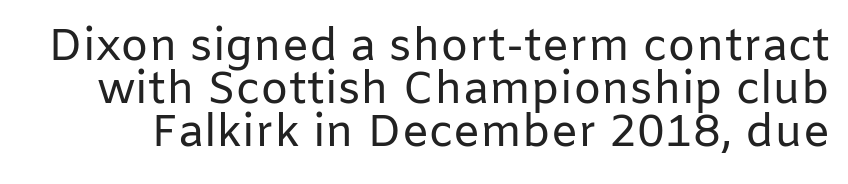
Q: Is the text bold? A: No.
Q: Is the text italic (slanted)? A: No, it is upright.
Q: Is the typeface a serif or a sans-serif typeface? A: Sans-serif.
Q: Is the text underlined? A: No.
Q: Is the spacing between letters normal or unusually wide? A: Normal.
Q: Is the spacing between lines tight, normal or loose? A: Tight.
Q: Width (condensed, normal, or wide)? A: Normal.
Q: Stroke contrast? A: Low.
Q: x-height? A: Medium.
Q: Monospaced? A: No.
